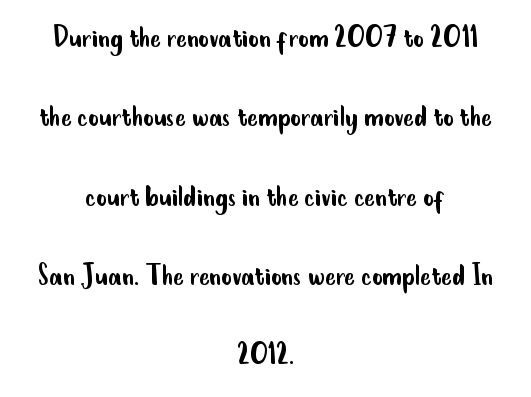
The image shows 32 px regular-weight, condensed sans-serif type, upright; set centered, loose line spacing (2.48x), normal letter spacing, not underlined; low stroke contrast and a small x-height.
